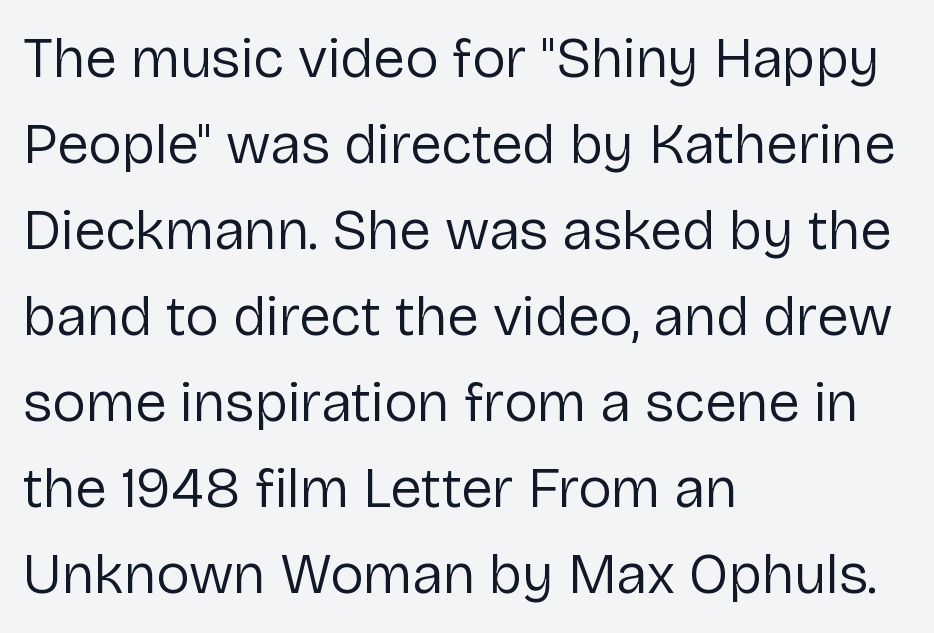
The ragged edge is on the right, which tells us the setting is flush left. In terms of posture, this sample is upright. No word sits above an underline. Serif or sans? Sans — the stroke terminals are bare. Reading down the column, the eye jumps a familiar distance to each next line.
